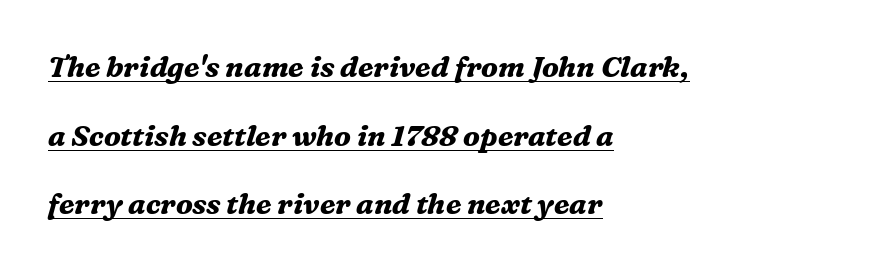
What kind of face is this? One with serifs. The line texture is even and compact thanks to regular tracking. This is oblique type, the kind used for emphasis or titles. Summary of weight: heavy, a full bold.
